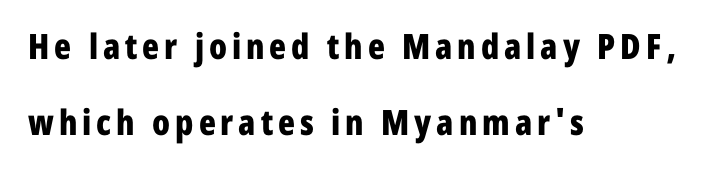
Where is the straight margin? On the left. Serifs: no, the terminals of the letterforms are clean. Do the characters align in a grid? No, the font is proportional. Stroke thickness is high; the sample reads as a true bold. Notice the wide empty band between every row — that's loose leading.
